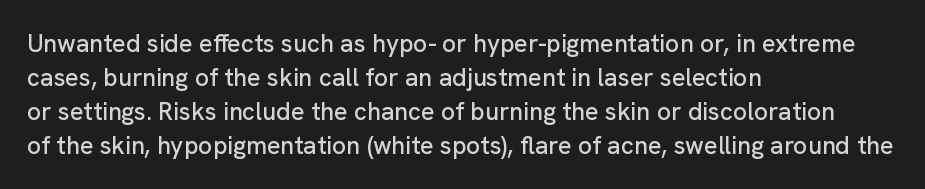
The image shows 25 px text type, upright; set left-aligned, normal line spacing (1.36x), normal letter spacing, not underlined.
